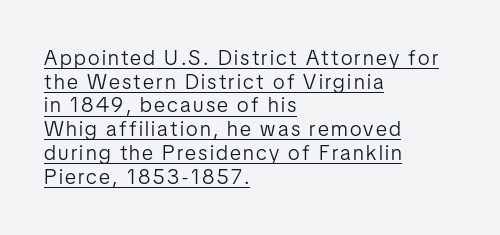
{"italic": "no", "bold": "no", "underline": "yes", "align": "left", "line_spacing": "tight", "line_spacing_ratio": 1.13, "glyph_px": 21}
